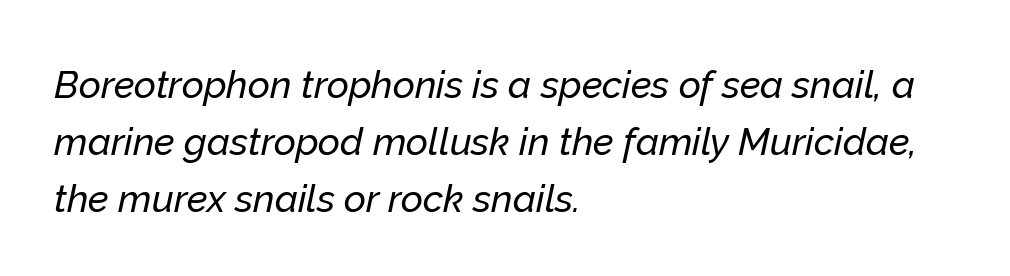
The image shows 38 px text type, italic (leaning right); set left-aligned, normal line spacing (1.5x), normal letter spacing, not underlined; low stroke contrast and a medium x-height.
